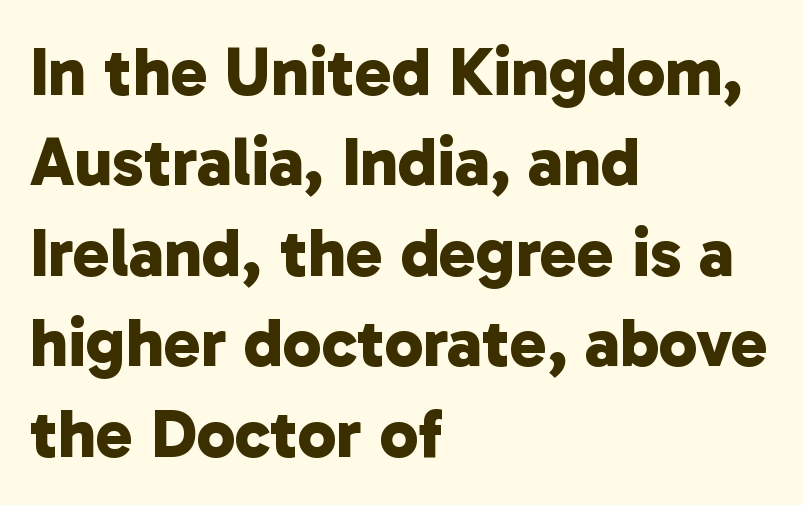
Q: Is the text bold? A: Yes.
Q: Is the typeface a serif or a sans-serif typeface? A: Sans-serif.
Q: Is the text underlined? A: No.
Q: How is the paragraph aligned? A: Left-aligned.
Q: Is the spacing between letters normal or unusually wide? A: Normal.
Q: Is the spacing between lines tight, normal or loose? A: Normal.
Q: Width (condensed, normal, or wide)? A: Normal.
Q: Stroke contrast? A: Low.
Q: x-height? A: Medium.
Q: Monospaced? A: No.
